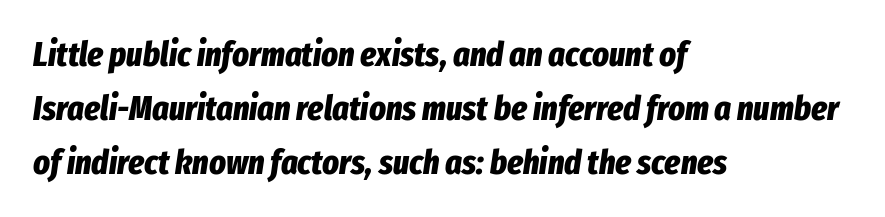
The image shows 35 px bold, condensed type, italic (leaning right); set left-aligned, normal line spacing (1.54x), normal letter spacing, not underlined; low stroke contrast and a medium x-height.
